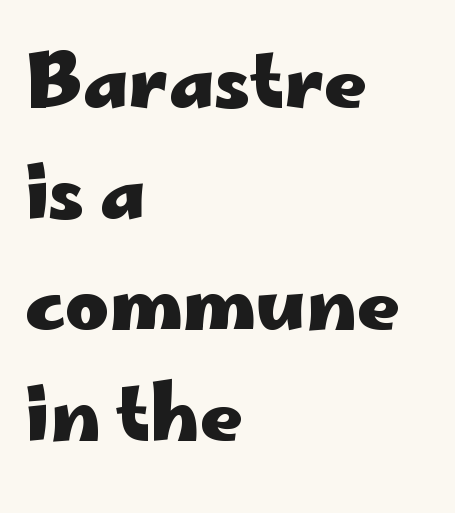
Look at the stroke-to-counter ratio: heavy, a bold. Honestly, the row spacing looks completely unremarkable. A typesetter would call this proportional, since set widths differ per character. Is the block centered? No — it sits flush against the left margin. Characters follow at the spacing the type designer built in.
